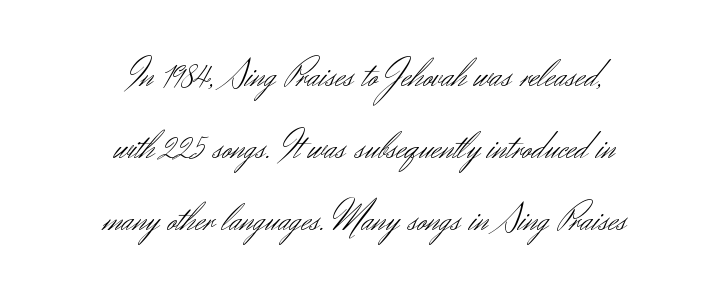
The image shows 39 px light sans-serif type; set centered, line spacing 1.84x, normal letter spacing, not underlined; medium stroke contrast and a small x-height.
